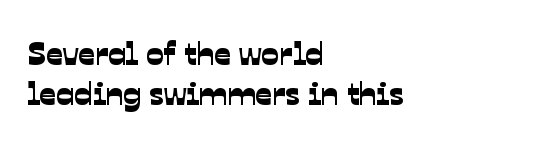
{"serif": "no", "width": "normal", "stroke_contrast": "low", "x_height": "medium", "monospaced": "no", "underline": "no", "align": "left", "line_spacing_ratio": 1.22, "letter_spacing": "normal", "letter_spacing_em": 0.0, "glyph_px": 33}
